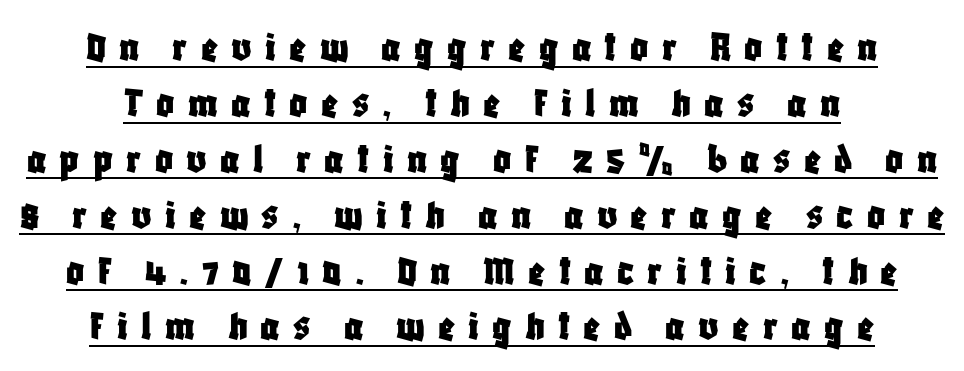
Q: Is the text italic (slanted)? A: No, it is upright.
Q: Is the typeface a serif or a sans-serif typeface? A: Sans-serif.
Q: Is the text underlined? A: Yes.
Q: How is the paragraph aligned? A: Centered.
Q: Is the spacing between letters normal or unusually wide? A: Unusually wide.
Q: Is the spacing between lines tight, normal or loose? A: Normal.
Q: Width (condensed, normal, or wide)? A: Condensed.
Q: Stroke contrast? A: Low.
Q: x-height? A: Large.
Q: Monospaced? A: No.
